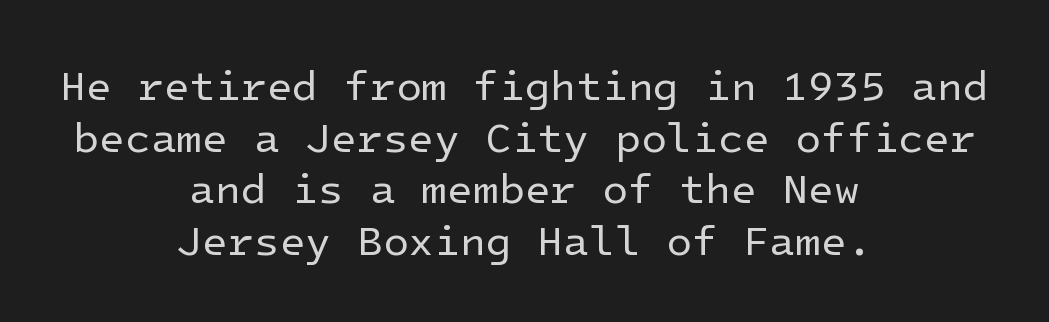
Q: Is the text bold? A: No.
Q: Is the text italic (slanted)? A: No, it is upright.
Q: Is the typeface a serif or a sans-serif typeface? A: Sans-serif.
Q: Is the text underlined? A: No.
Q: How is the paragraph aligned? A: Centered.
Q: Is the spacing between letters normal or unusually wide? A: Normal.
Q: Width (condensed, normal, or wide)? A: Normal.
Q: Stroke contrast? A: Low.
Q: x-height? A: Medium.
